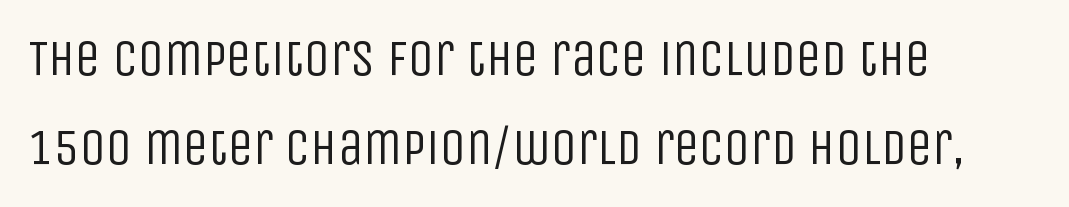
Font category for this specimen: sans-serif. Between one letter and the next there's only the usual sliver of space. Varying glyph widths throughout — classic text-font behaviour. Do the letters lean? They stand straight.
